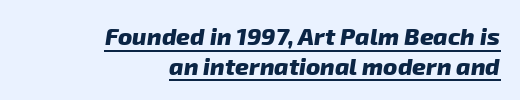
The image shows 24 px bold type; set right-aligned, line spacing 1.23x, normal letter spacing, underlined.
